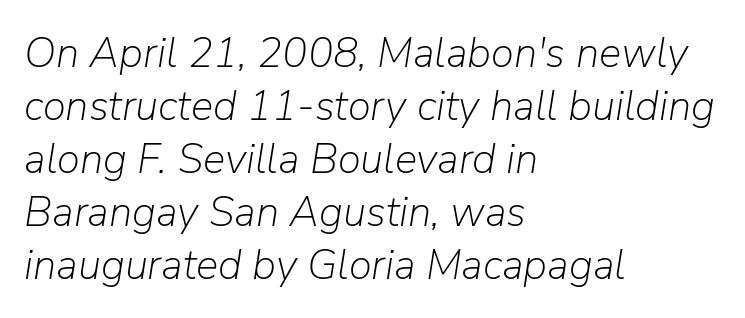
Horizontal alignment here is leftward, the default for most running prose. The space directly below the letters is spotless. Between one letter and the next there's only the usual sliver of space. There's an unmistakable incline to the writing here. This sample has the flowing, uneven cadence of proportional lettering. Leading matches the norm, producing a regular column.
